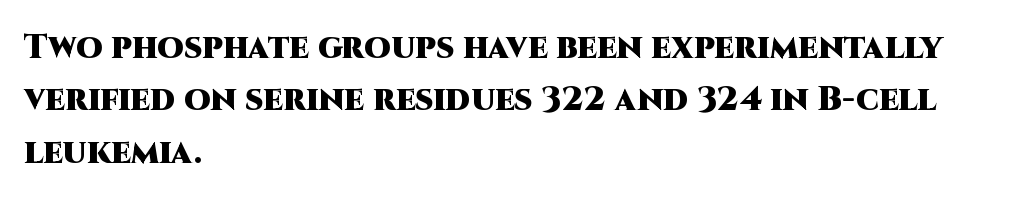
{"serif": "no", "italic": "no", "bold": "yes", "weight": "heavy", "width": "normal", "stroke_contrast": "high", "x_height": "large", "monospaced": "no", "underline": "no", "align": "left", "line_spacing": "normal", "line_spacing_ratio": 1.54, "letter_spacing": "normal", "letter_spacing_em": 0.0, "glyph_px": 34}
